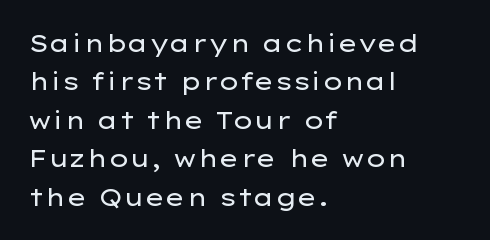
Plain, unruled lines of type. No heavy texture on the line: the type isn't bold. Look at the tracking — it's just the regular setting, nothing added. The axis of the letterforms is exactly vertical. The rows are spaced the way most documents space them.
